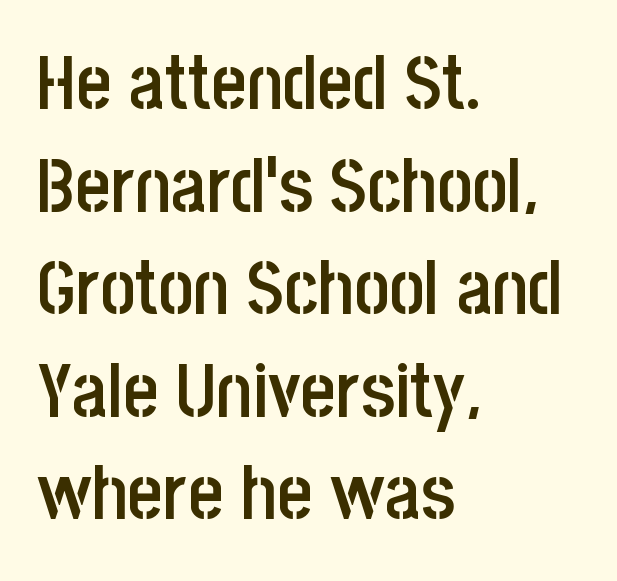
The paragraph has a hard left edge and a soft right edge. No extra tracking has been applied to these lines. The glyphs in this specimen are sans serif. This rendering features lettering with no underline. Its strokes are somewhat broadened, the hallmark of semibold type. The passage shown is typed in a proportional face where columns would drift.
